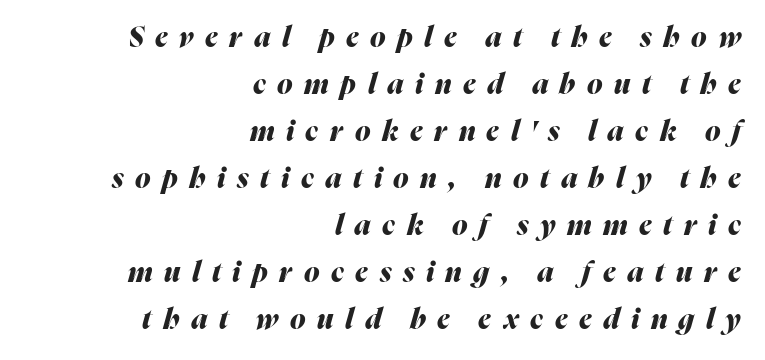
{"italic": "yes", "lean": "right", "slant_degrees": 16, "bold": "yes", "weight": "heavy", "width": "normal", "stroke_contrast": "medium", "x_height": "medium", "monospaced": "no", "underline": "no", "align": "right", "line_spacing": "normal", "line_spacing_ratio": 1.68, "letter_spacing": "wide", "letter_spacing_em": 0.41, "glyph_px": 28}
